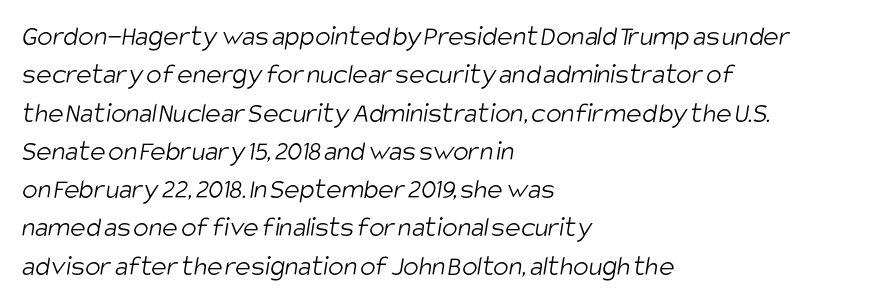
The rendering uses natural spacing where letterforms have individual widths. Here the glyphs are tracked normally, forming tight word shapes. Caption: multi-line text, flush left, ragged right. The glyphs are unaccompanied by any horizontal stroke below them. Stroke terminals: plain, sans-serif. Counters stay open thanks to moderate or lighter strokes.
